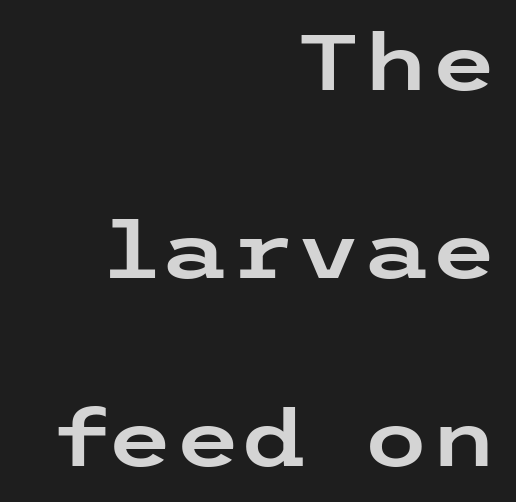
{"serif": "no", "italic": "no", "width": "wide", "stroke_contrast": "low", "x_height": "medium", "underline": "no", "align": "right", "line_spacing": "loose", "line_spacing_ratio": 2.44, "letter_spacing": "normal", "letter_spacing_em": 0.0, "glyph_px": 77}
